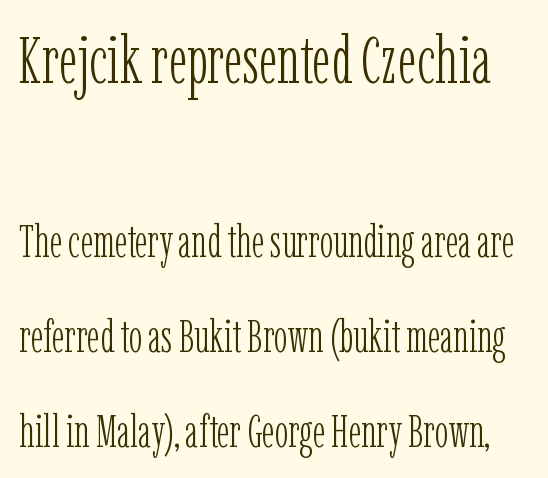
The face used here is rendered with its standard letterfit. Nope, not italic — everything's standing straight. The typesetting does not lean heavy: it is not bold. Nobody drew a line under any word here. If you squint, the top block still reads clearly — it's the larger of the two. Interline gaps are noticeably wide in this sample.
